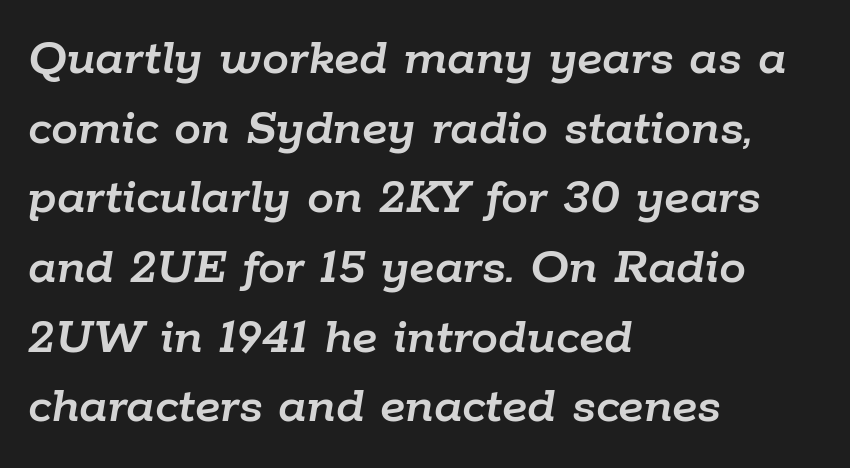
{"italic": "yes", "lean": "right", "slant_degrees": 9, "width": "normal", "stroke_contrast": "low", "x_height": "medium", "monospaced": "no", "underline": "no", "align": "left", "line_spacing": "normal", "line_spacing_ratio": 1.29, "letter_spacing": "normal", "letter_spacing_em": 0.0, "glyph_px": 54}
